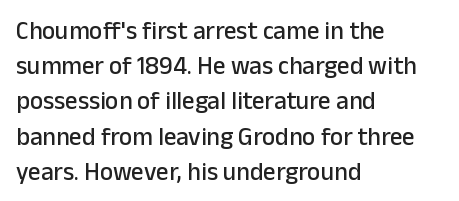
{"italic": "no", "underline": "no", "align": "left", "line_spacing": "normal", "line_spacing_ratio": 1.41, "letter_spacing": "normal", "letter_spacing_em": 0.0, "glyph_px": 25}
